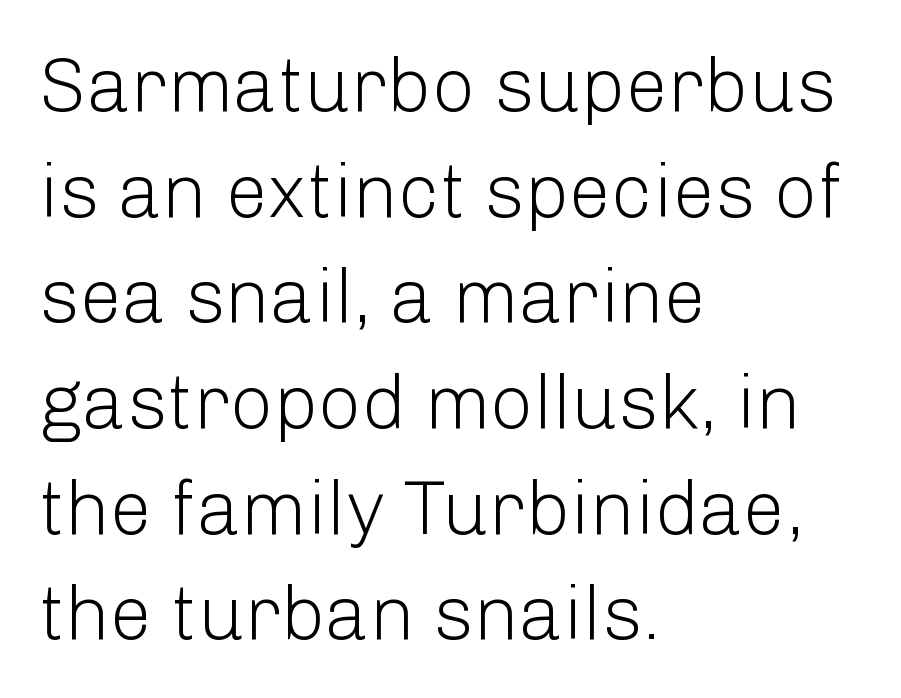
Q: Is the text bold? A: No.
Q: Is the text italic (slanted)? A: No, it is upright.
Q: Is the typeface a serif or a sans-serif typeface? A: Sans-serif.
Q: Is the text underlined? A: No.
Q: How is the paragraph aligned? A: Left-aligned.
Q: Is the spacing between letters normal or unusually wide? A: Normal.
Q: Is the spacing between lines tight, normal or loose? A: Normal.
Q: Width (condensed, normal, or wide)? A: Normal.
Q: Stroke contrast? A: Low.
Q: x-height? A: Medium.
Q: Monospaced? A: No.
